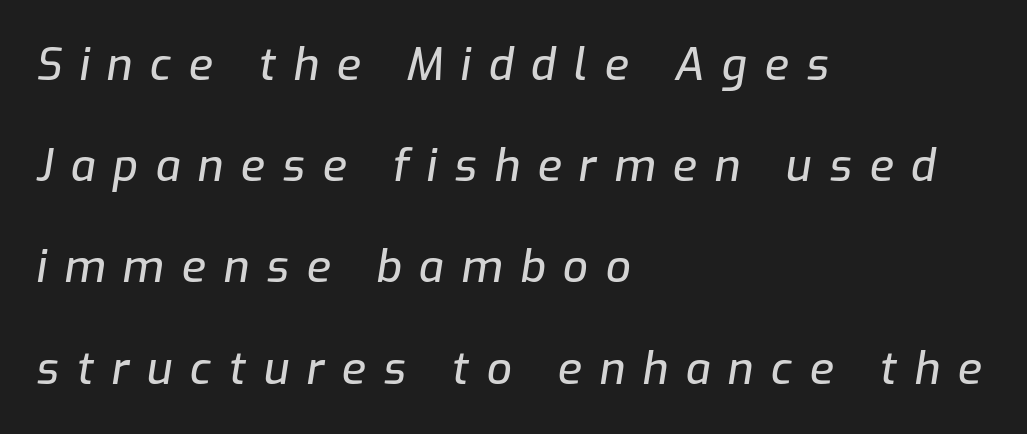
The image shows 44 px text type, italic (leaning right); set left-aligned, loose line spacing (2.3x), unusually wide letter spacing (+0.4 em), not underlined; low stroke contrast and a medium x-height.
